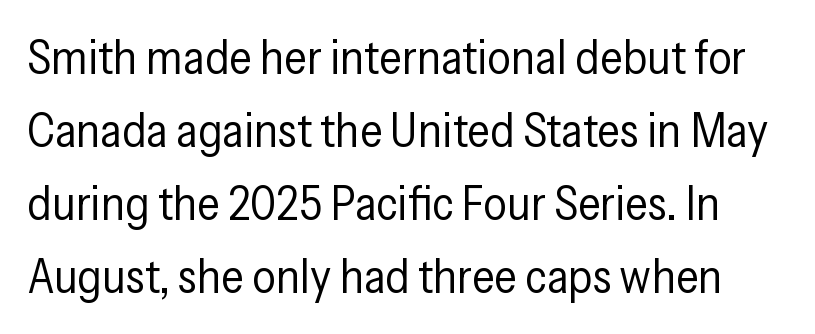
What kind of face is this? One without serifs — a sans. These lines are rendered in a variable-pitch font. The line texture is even and compact thanks to regular tracking. The space between consecutive lines is moderate. Lines of text with bare space underneath.
